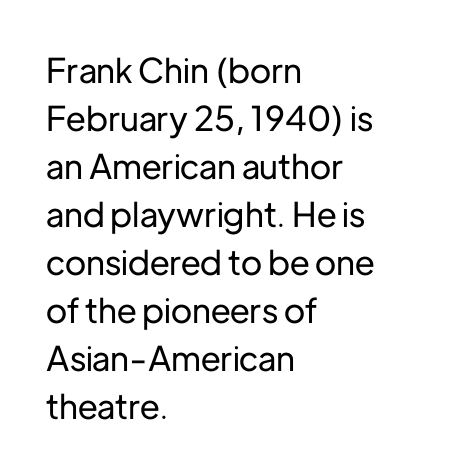
Do the characters align in a grid? No, the font is proportional. Tracking here is standard; glyphs follow each other at the usual distance. Type without underlining. Font category for this specimen: sans-serif. A student would call this left alignment; a typographer would say flush left, rag right.
